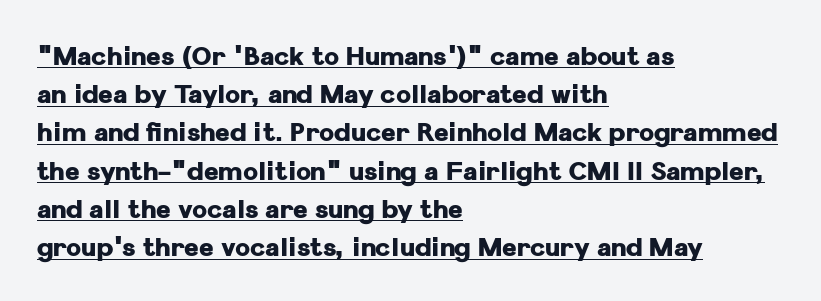
Q: Is the text bold? A: Yes.
Q: Is the text italic (slanted)? A: No, it is upright.
Q: Is the text underlined? A: Yes.
Q: How is the paragraph aligned? A: Left-aligned.
Q: Is the spacing between letters normal or unusually wide? A: Normal.
Q: Is the spacing between lines tight, normal or loose? A: Normal.
